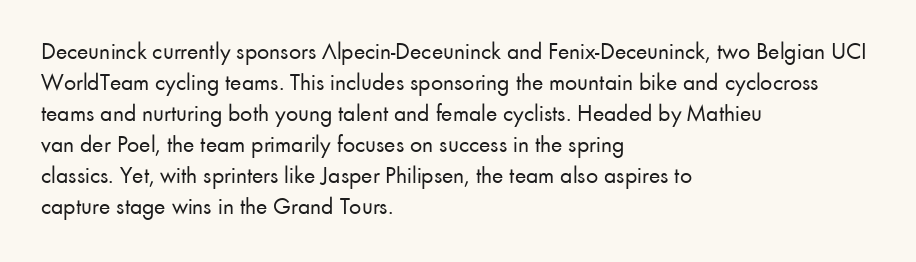
The image shows 24 px text type, upright; set left-aligned, normal line spacing (1.29x), normal letter spacing, not underlined.
